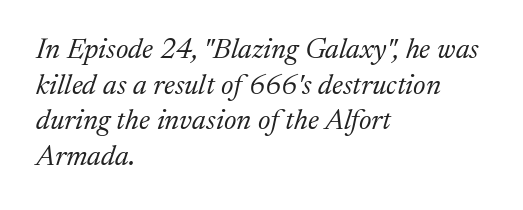
{"serif": "yes", "italic": "yes", "lean": "right", "slant_degrees": 17, "bold": "no", "weight": "light", "width": "normal", "stroke_contrast": "medium", "x_height": "medium", "monospaced": "no", "underline": "no", "align": "left", "line_spacing_ratio": 1.23, "letter_spacing": "normal", "letter_spacing_em": 0.0, "glyph_px": 29}
